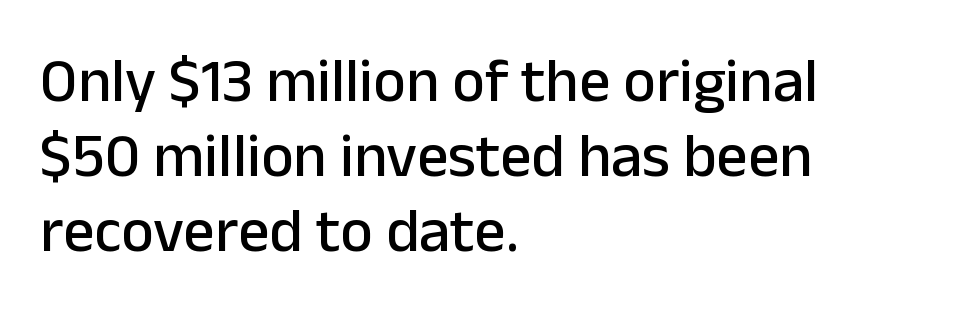
Students, note that the glyphs here touch the page at normal intervals. Only glyphs here, with clear space below each row. A sans-serif font was chosen for this passage. The axis of the letterforms is exactly vertical. Layout note: lines flush left.
